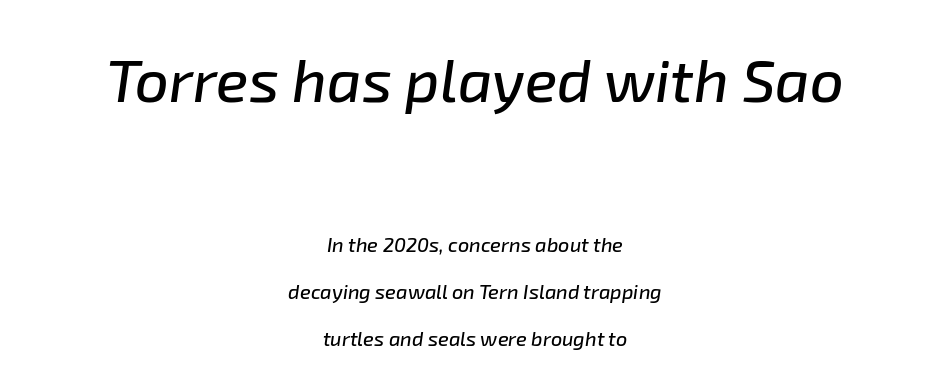
The paragraph has two soft edges and a firm central axis. This sample uses an oblique cut, with every glyph tilted off the vertical. Short note: letters normally spaced. Reading down the column, the eye jumps a long way to each next line. Has an underline been added? It has not. Is the lower block the larger one? No — the upper block carries the bigger type.
